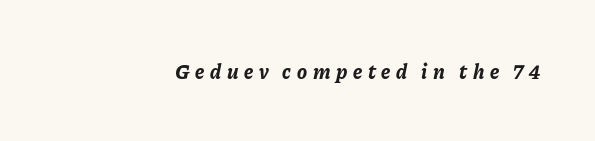
The string is rendered with underlining switched off. The letterforms stand isolated, each surrounded by extra space. Plenty of ink on the page — the face is bold. It's the slanting kind of type.
